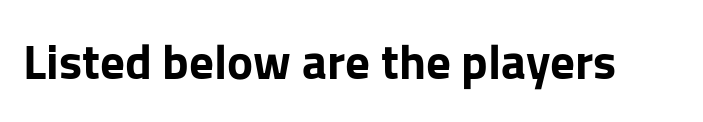
{"serif": "no", "italic": "no", "bold": "yes", "weight": "bold", "width": "normal", "stroke_contrast": "low", "x_height": "medium", "monospaced": "no", "underline": "no", "letter_spacing": "normal", "letter_spacing_em": 0.0, "glyph_px": 49}
